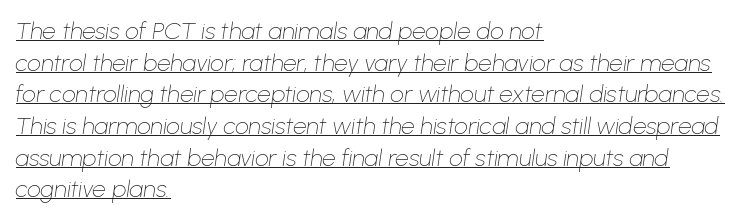
{"italic": "yes", "lean": "right", "slant_degrees": 8, "bold": "no", "underline": "yes", "align": "left", "line_spacing": "normal", "line_spacing_ratio": 1.32, "letter_spacing": "normal", "letter_spacing_em": 0.0, "glyph_px": 24}
